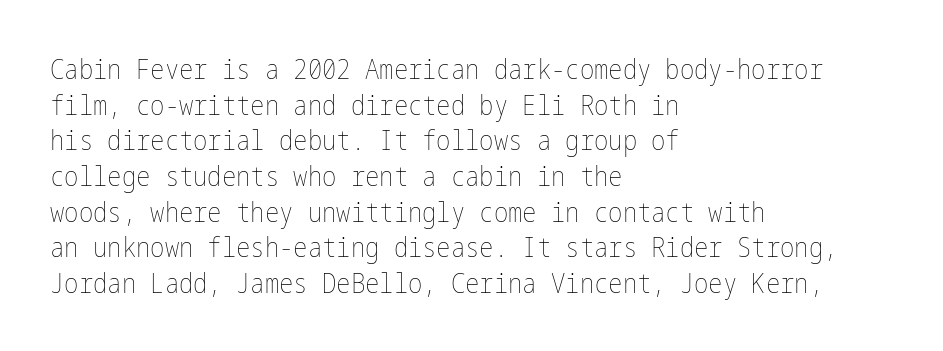
Notice how descenders clear the ascenders below comfortably — that's standard leading. Rule under the text: the space is simply empty. This rendering uses left alignment, leaving the right contour irregular. The type sits square on the baseline with zero lean. The font sits on the lighter half of the weight spectrum, regular included. The gaps between neighbouring characters are ordinary and unremarkable.
